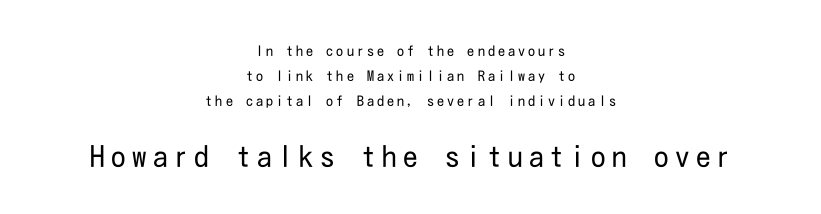
{"serif": "no", "italic": "no", "bold": "no", "weight": "regular", "width": "condensed", "stroke_contrast": "low", "x_height": "medium", "underline": "no", "align": "center", "line_spacing_ratio": 1.78, "letter_spacing": "wide", "letter_spacing_em": 0.22, "larger_block": "second", "size_ratio": 2.07, "glyph_px": 29}
